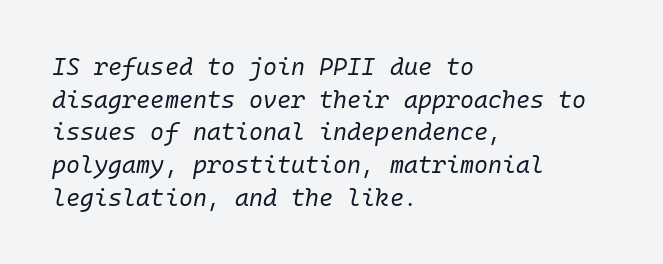
The image shows 24 px text type, italic (leaning right); set left-aligned, normal line spacing (1.36x), normal letter spacing, not underlined.
